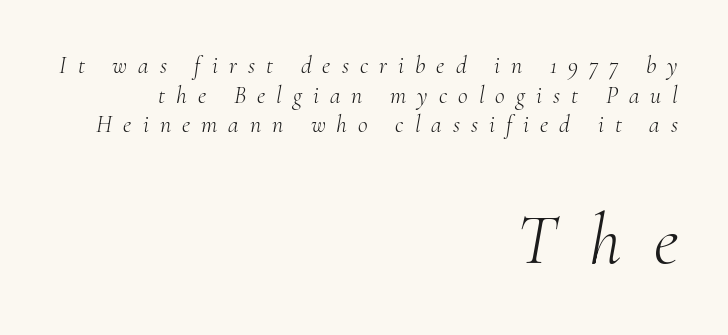
The passage is arranged like a letterhead date or caption credit — flush right. A serif font was chosen for this passage. The letterforms stand isolated, each surrounded by extra space. Two sizes are in play, and the larger belongs to the second block. Proportional: the letters do not fall into vertical columns. Stems and bowls with no extra thickness — not bold.
